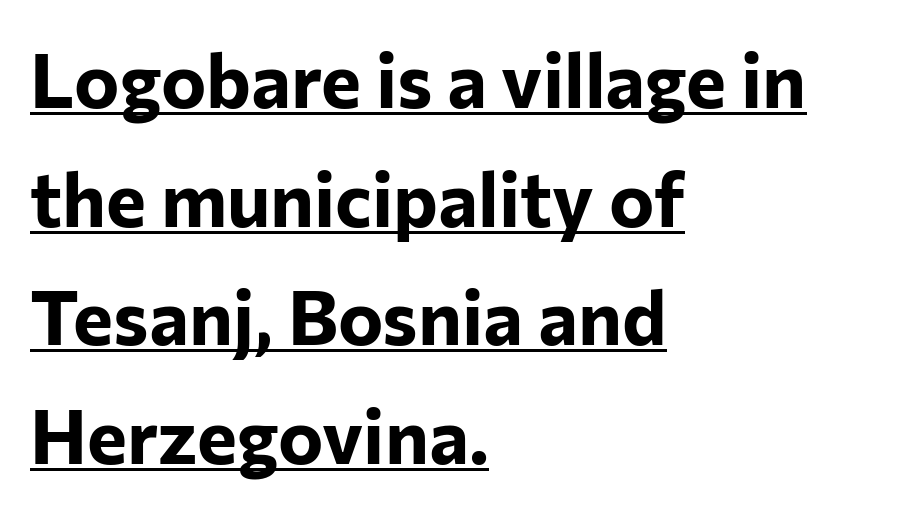
{"serif": "no", "italic": "no", "bold": "yes", "weight": "bold", "width": "normal", "stroke_contrast": "low", "x_height": "medium", "monospaced": "no", "underline": "yes", "align": "left", "line_spacing": "normal", "line_spacing_ratio": 1.56, "letter_spacing": "normal", "letter_spacing_em": 0.0, "glyph_px": 76}
